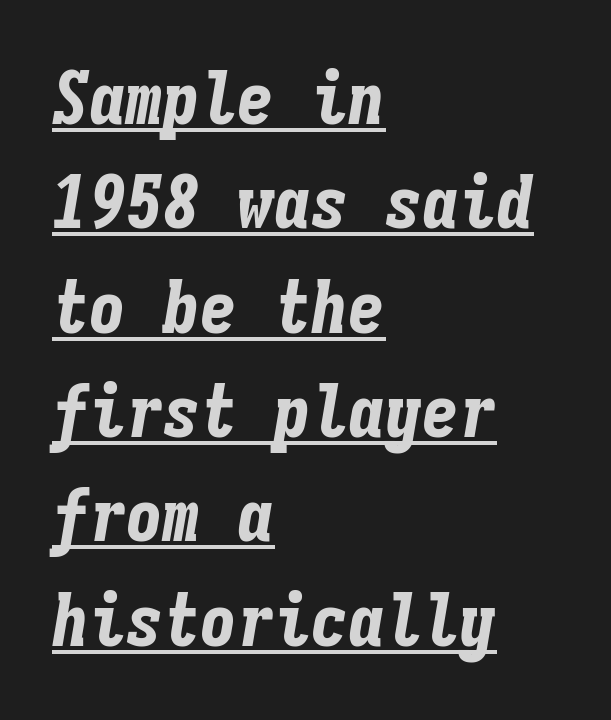
Heavy, bold letterforms. Slant detected: the letters are inclined. Each new line begins a customary step beneath the previous one. The compositor pushed each line to the left boundary.
